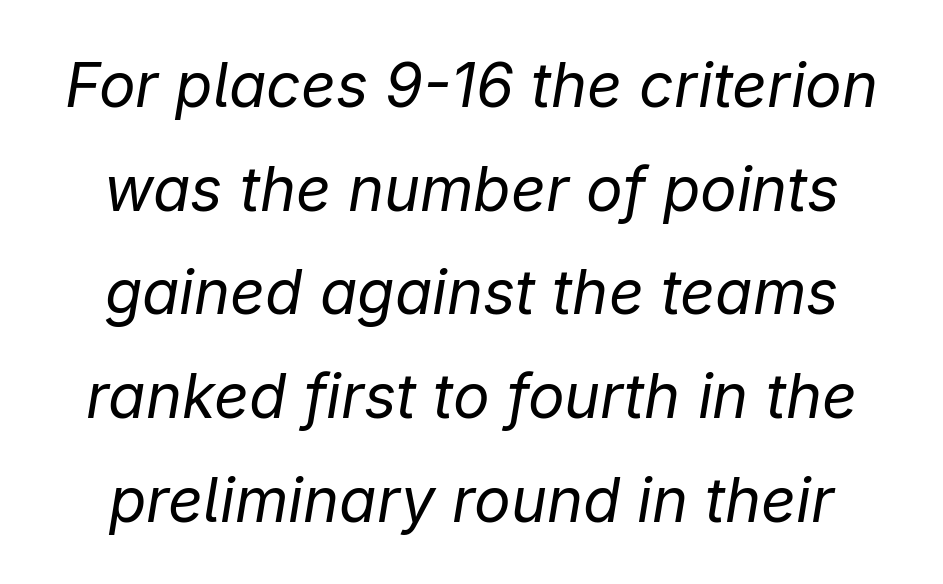
Lines of text with bare space underneath. The line texture is even and compact thanks to regular tracking. Does the leading feel generous? No, just average. Rendered with sloped, italic letterforms. Heft: none added — not bold. The passage shown is typed in a proportional face where columns would drift.
